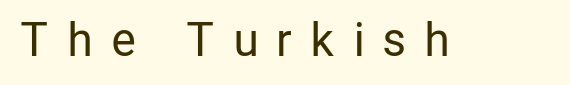
The image shows 45 px regular-weight, condensed sans-serif type, upright; set unusually wide letter spacing (+0.46 em), not underlined; low stroke contrast and a medium x-height.
